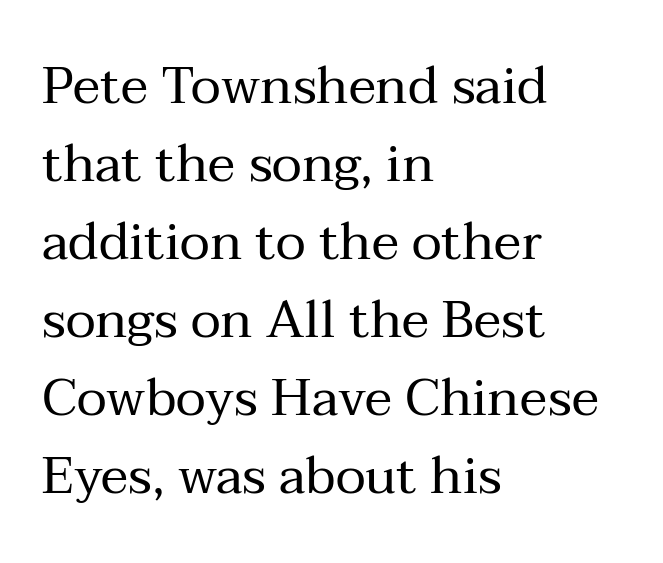
Is there any slant? The stems are plumb. The glyphs are unaccompanied by any horizontal stroke below them. One glance says typical: line gaps are just what's usual. No chunkiness to these letters — they're not bold. Note the varied advance widths — an 'i' is clearly narrower than an 'm'.
